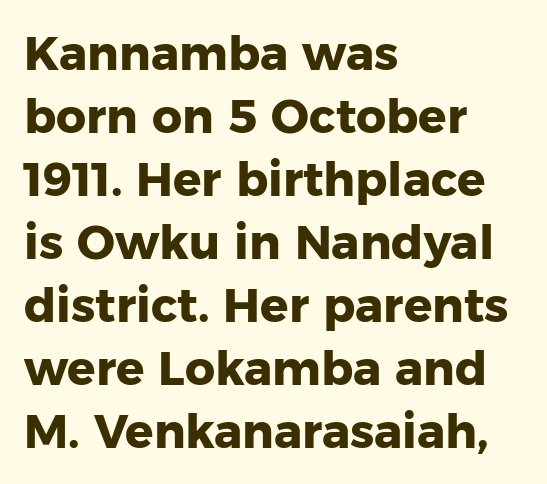
{"serif": "no", "italic": "no", "bold": "yes", "weight": "heavy", "width": "normal", "stroke_contrast": "low", "x_height": "medium", "monospaced": "no", "underline": "no", "align": "left", "line_spacing": "normal", "line_spacing_ratio": 1.34, "letter_spacing": "normal", "letter_spacing_em": 0.0, "glyph_px": 47}
